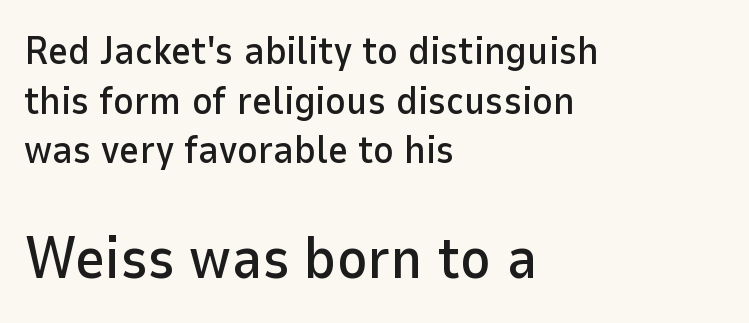
{"serif": "no", "italic": "no", "width": "normal", "stroke_contrast": "low", "x_height": "medium", "monospaced": "no", "underline": "no", "align": "left", "line_spacing": "normal", "line_spacing_ratio": 1.27, "letter_spacing": "normal", "letter_spacing_em": 0.0, "larger_block": "second", "size_ratio": 1.49, "glyph_px": 58}
